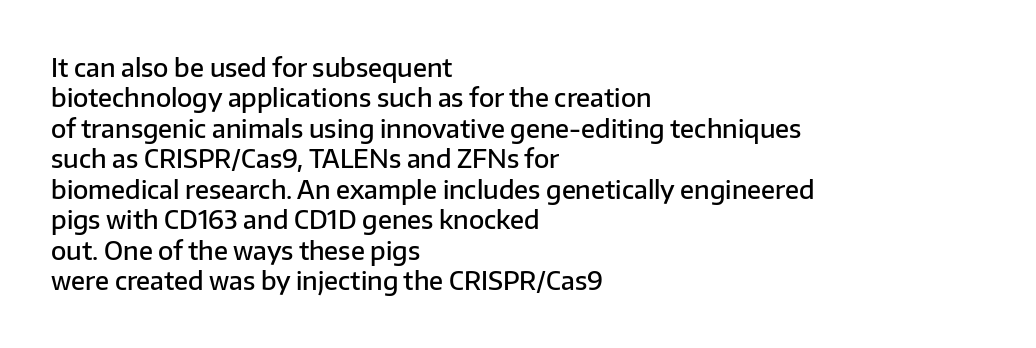
The image shows 25 px text type, upright; set left-aligned, line spacing 1.22x, normal letter spacing, not underlined.
